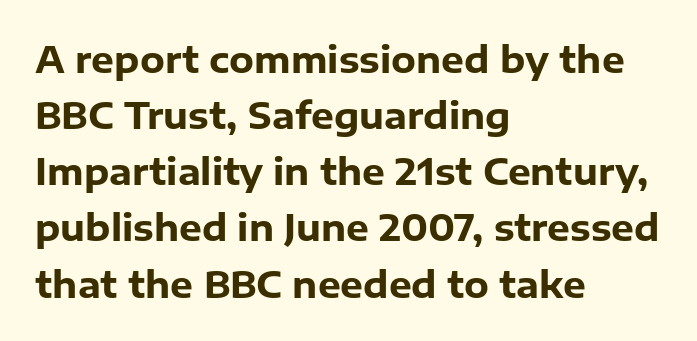
{"serif": "no", "italic": "no", "bold": "yes", "weight": "heavy", "width": "normal", "stroke_contrast": "low", "x_height": "medium", "monospaced": "no", "underline": "no", "align": "left", "line_spacing": "normal", "line_spacing_ratio": 1.56, "letter_spacing": "normal", "letter_spacing_em": 0.0, "glyph_px": 36}
